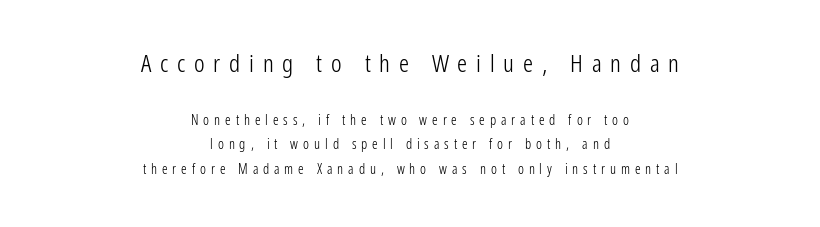
The image shows 25 px text type, upright; set centered, line spacing 1.75x, unusually wide letter spacing (+0.35 em), not underlined; the first (top) block is 1.79x larger.
